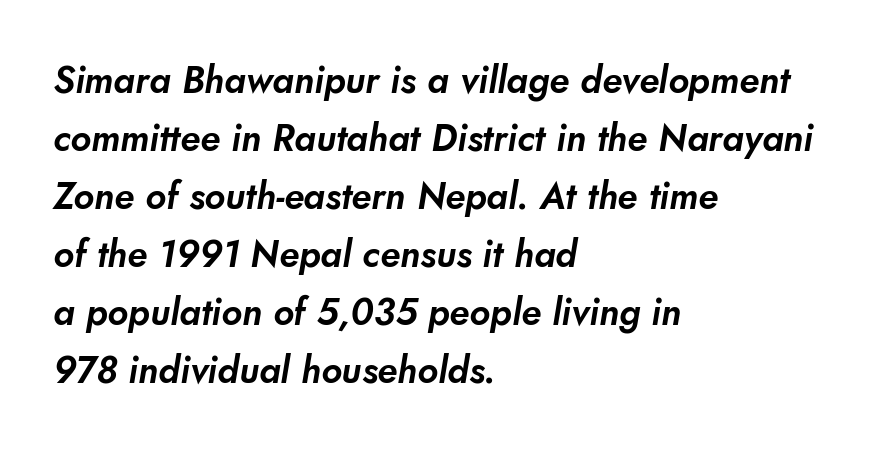
{"serif": "no", "width": "normal", "stroke_contrast": "low", "x_height": "small", "monospaced": "no", "underline": "no", "align": "left", "line_spacing": "normal", "line_spacing_ratio": 1.57, "letter_spacing": "normal", "letter_spacing_em": 0.0, "glyph_px": 37}
